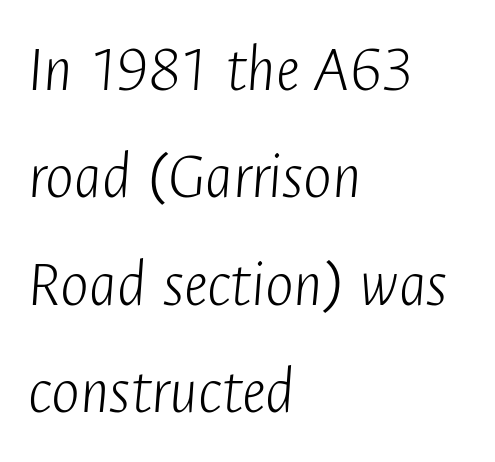
The image shows 68 px light, condensed type, italic (leaning right); set left-aligned, normal line spacing (1.58x), normal letter spacing, not underlined; low stroke contrast and a medium x-height.
